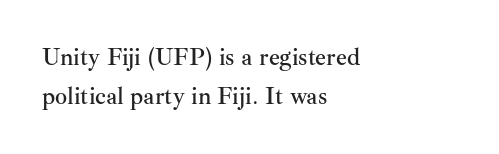
{"italic": "no", "underline": "no", "align": "left", "line_spacing": "normal", "line_spacing_ratio": 1.61, "letter_spacing": "normal", "letter_spacing_em": 0.0, "glyph_px": 24}
